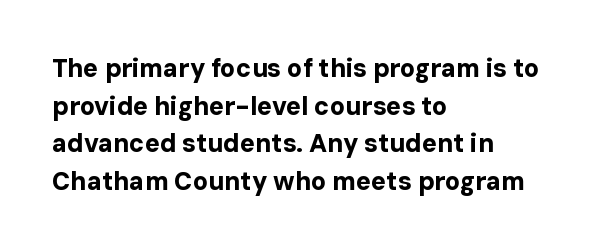
Q: Is the text bold? A: Yes.
Q: Is the text italic (slanted)? A: No, it is upright.
Q: Is the text underlined? A: No.
Q: How is the paragraph aligned? A: Left-aligned.
Q: Is the spacing between letters normal or unusually wide? A: Normal.
Q: Is the spacing between lines tight, normal or loose? A: Normal.
